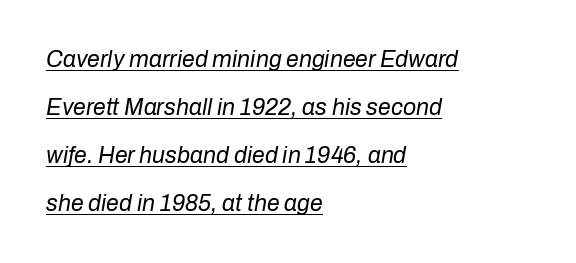
Standard letterfit; no display-style spreading of the glyphs. Somebody hit Ctrl+U on this one — the words are underlined. Layout note: lines flush left. The font's italic variant was chosen for this text. The letters look calm and open, with moderate or lighter stems. Baseline-to-baseline distance is far greater than the letter height.
